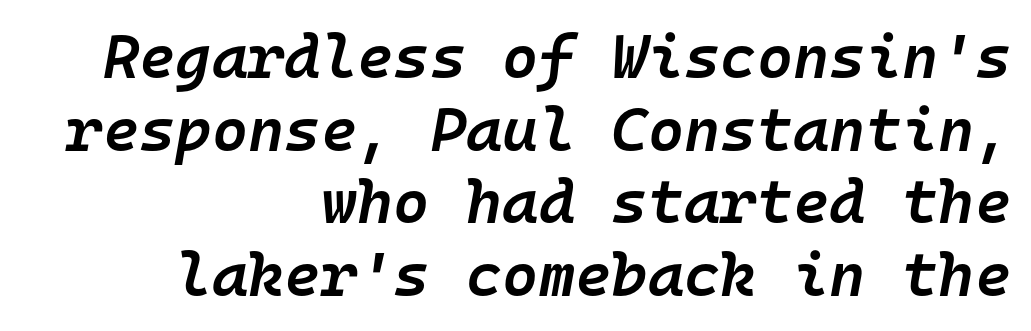
The image shows 62 px semibold type, italic (leaning right), monospaced; set right-aligned, line spacing 1.17x, normal letter spacing, not underlined; low stroke contrast and a medium x-height.
